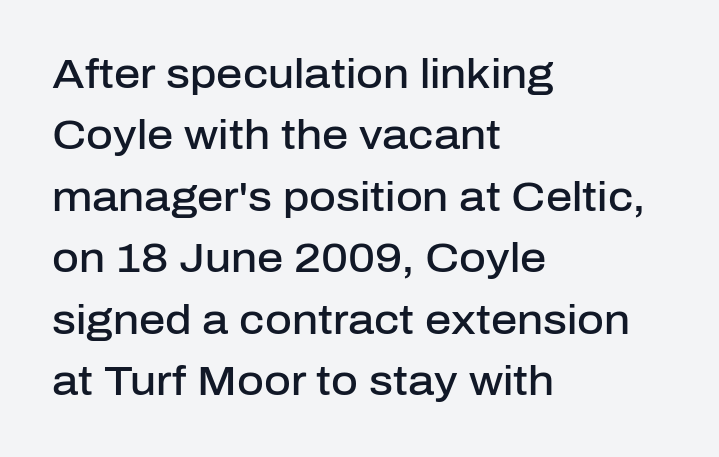
The image shows 41 px semibold sans-serif type, upright; set left-aligned, normal line spacing (1.5x), normal letter spacing, not underlined; low stroke contrast and a medium x-height.
